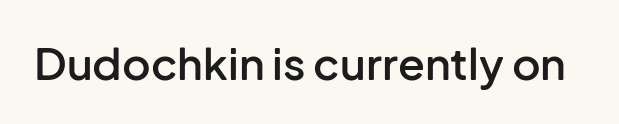
{"serif": "no", "italic": "no", "bold": "semi", "weight": "semibold", "width": "normal", "stroke_contrast": "low", "x_height": "medium", "monospaced": "no", "underline": "no", "letter_spacing": "normal", "letter_spacing_em": 0.0, "glyph_px": 44}
